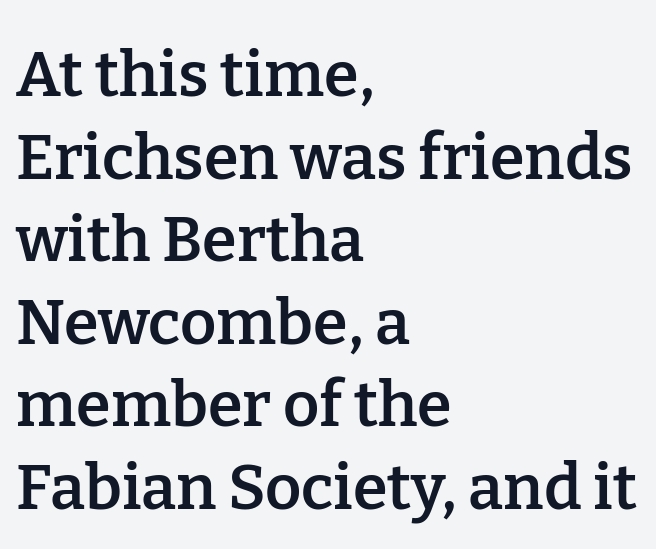
{"serif": "yes", "italic": "no", "bold": "semi", "weight": "semibold", "width": "normal", "stroke_contrast": "low", "x_height": "medium", "monospaced": "no", "underline": "no", "align": "left", "line_spacing": "normal", "line_spacing_ratio": 1.31, "letter_spacing": "normal", "letter_spacing_em": 0.0, "glyph_px": 63}
